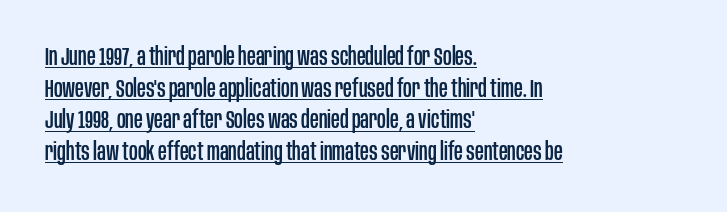
{"italic": "no", "underline": "yes", "align": "left", "line_spacing": "normal", "line_spacing_ratio": 1.32, "letter_spacing": "normal", "letter_spacing_em": 0.0, "glyph_px": 24}
